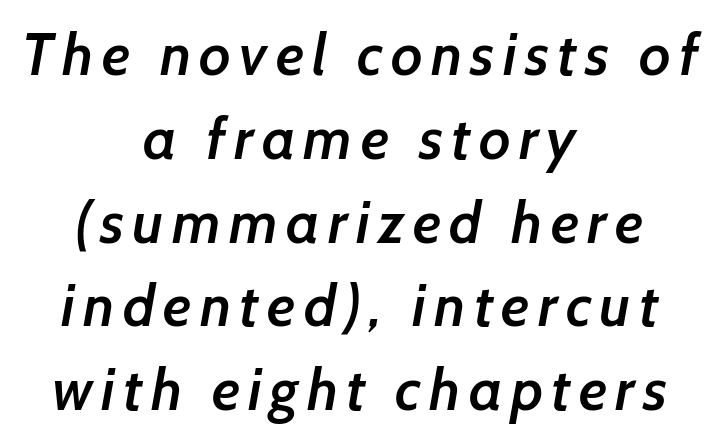
The image shows 59 px semibold sans-serif type; set centered, normal line spacing (1.42x), not underlined; low stroke contrast and a medium x-height.
